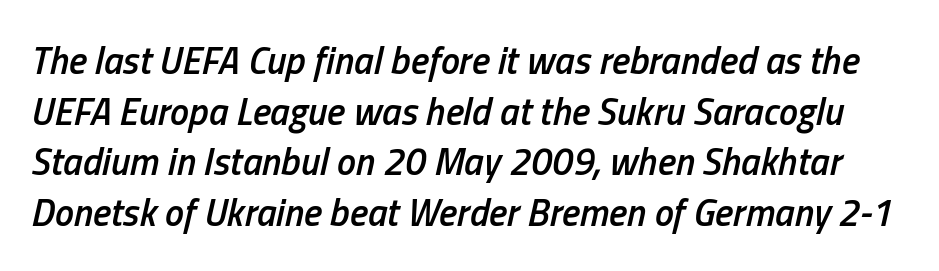
The image shows 38 px semibold, condensed type, italic (leaning right); set normal line spacing (1.33x), normal letter spacing, not underlined; low stroke contrast and a medium x-height.
